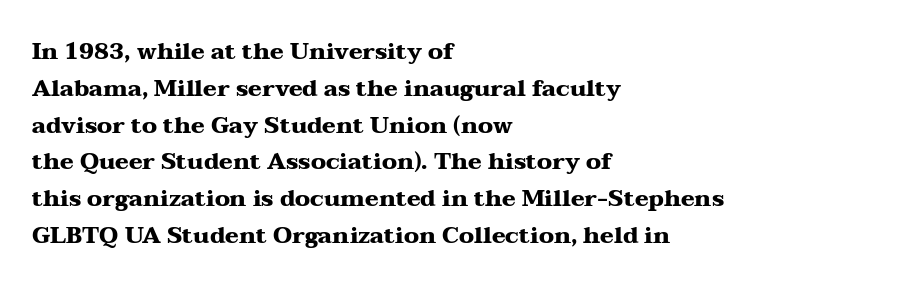
The image shows 23 px bold type, upright; set left-aligned, normal line spacing (1.6x), normal letter spacing, not underlined.
